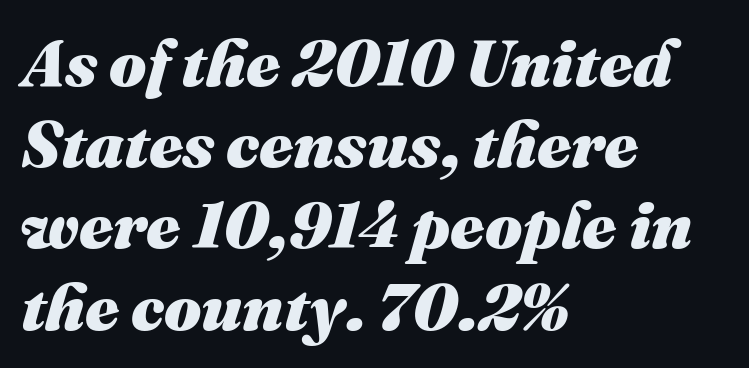
Q: Is the text bold? A: Yes.
Q: Is the text italic (slanted)? A: Yes, it leans right by about 16 degrees.
Q: Is the text underlined? A: No.
Q: How is the paragraph aligned? A: Left-aligned.
Q: Is the spacing between letters normal or unusually wide? A: Normal.
Q: Width (condensed, normal, or wide)? A: Normal.
Q: Stroke contrast? A: Medium.
Q: x-height? A: Medium.
Q: Monospaced? A: No.
